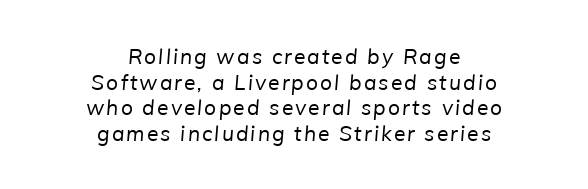
{"bold": "no", "underline": "no", "align": "center", "line_spacing_ratio": 1.22, "glyph_px": 21}
